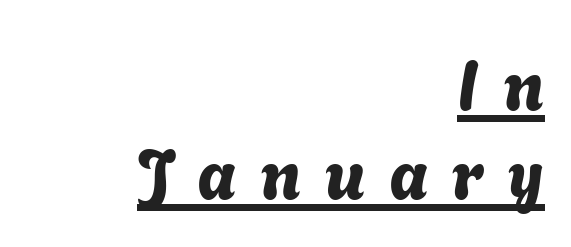
This rendering employs a face without finishing strokes, i.e., a sans-serif. Varying glyph widths throughout — classic text-font behaviour. How are the letters spaced? Widely, with obvious added tracking. Is the block centered? No — it sits flush against the right margin.
